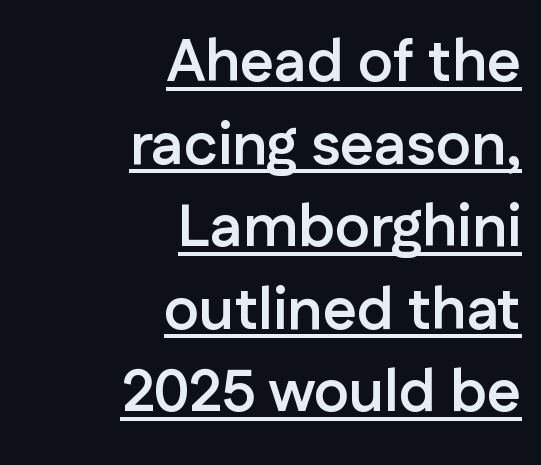
The image shows 59 px semibold sans-serif type, upright; set right-aligned, normal line spacing (1.4x), normal letter spacing, underlined; low stroke contrast and a medium x-height.
